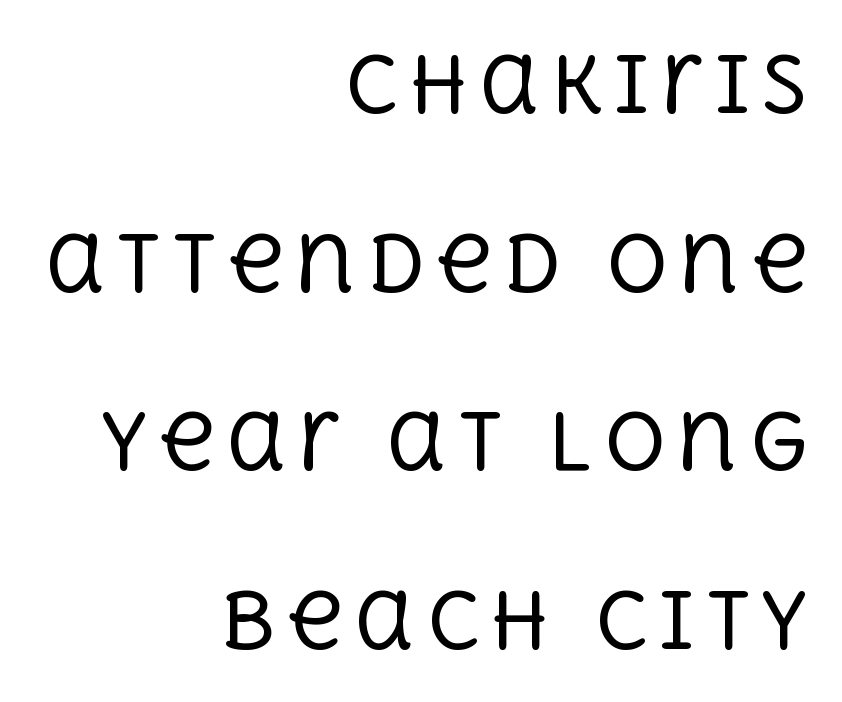
{"serif": "yes", "italic": "no", "bold": "no", "weight": "regular", "width": "normal", "x_height": "large", "monospaced": "no", "underline": "no", "align": "right", "line_spacing": "loose", "line_spacing_ratio": 2.32, "glyph_px": 77}
